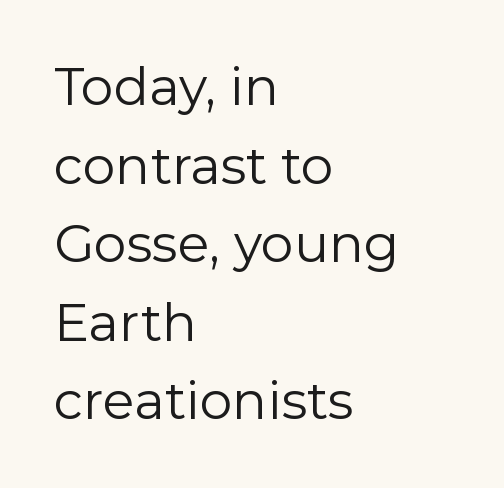
Q: Is the text bold? A: No.
Q: Is the text italic (slanted)? A: No, it is upright.
Q: Is the typeface a serif or a sans-serif typeface? A: Sans-serif.
Q: Is the text underlined? A: No.
Q: How is the paragraph aligned? A: Left-aligned.
Q: Is the spacing between letters normal or unusually wide? A: Normal.
Q: Is the spacing between lines tight, normal or loose? A: Normal.
Q: Width (condensed, normal, or wide)? A: Normal.
Q: Stroke contrast? A: Low.
Q: x-height? A: Medium.
Q: Monospaced? A: No.
